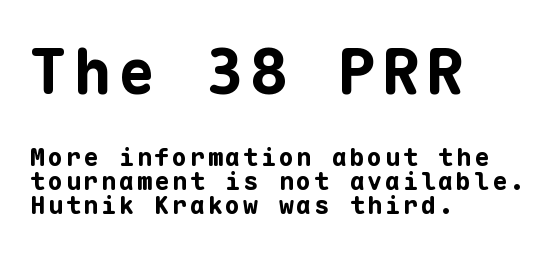
The image shows 62 px bold sans-serif type, upright, monospaced; set left-aligned, tight line spacing (0.97x), not underlined; the first (top) block is 2.48x larger; low stroke contrast and a medium x-height.
